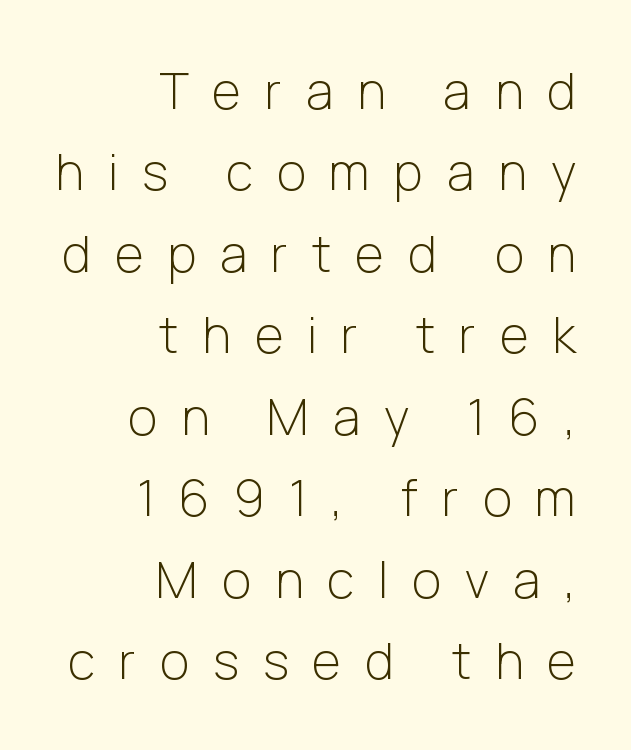
The image shows 50 px light sans-serif type, upright; set right-aligned, normal line spacing (1.63x), unusually wide letter spacing (+0.48 em), not underlined; low stroke contrast and a medium x-height.
